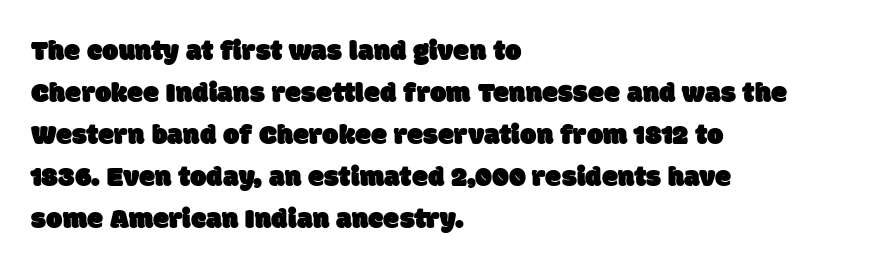
This sample has the flowing, uneven cadence of proportional lettering. Bare-footed words on every line. Does extra space separate the letters? No, they use regular spacing. Line beginnings align vertically; line endings do not. This sample keeps an unexceptional amount of space between lines.
